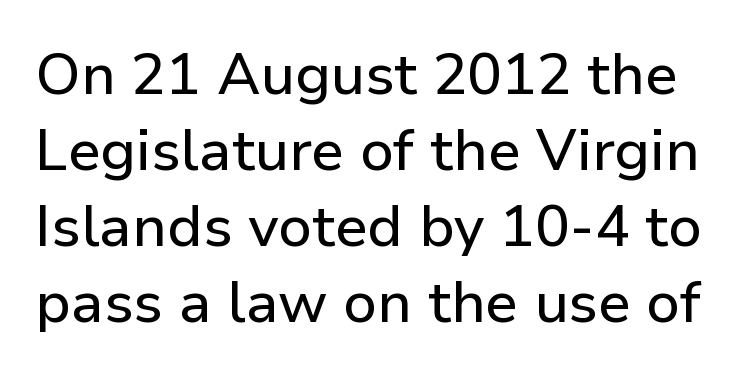
Tall strokes in this sample are plumb rather than angled. Each row of text sits above clean, open space. The rendering keeps characters at their native spacing. Vertical spacing — default.
